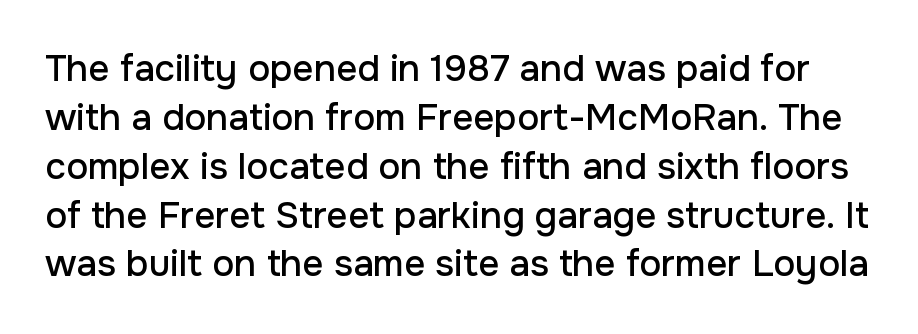
The image shows 37 px sans-serif type, upright; set normal line spacing (1.32x), normal letter spacing, not underlined; low stroke contrast and a medium x-height.
